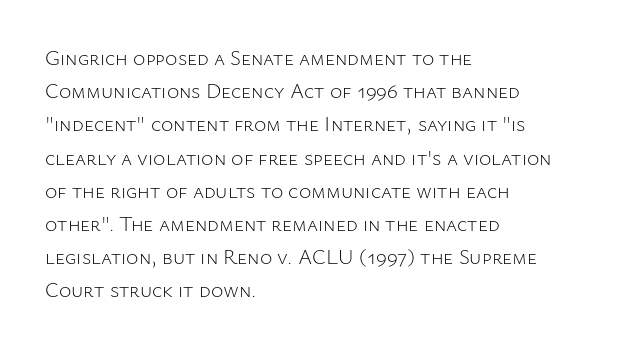
Q: Is the text bold? A: No.
Q: Is the text italic (slanted)? A: No, it is upright.
Q: Is the text underlined? A: No.
Q: How is the paragraph aligned? A: Left-aligned.
Q: Is the spacing between letters normal or unusually wide? A: Normal.
Q: Is the spacing between lines tight, normal or loose? A: Normal.
